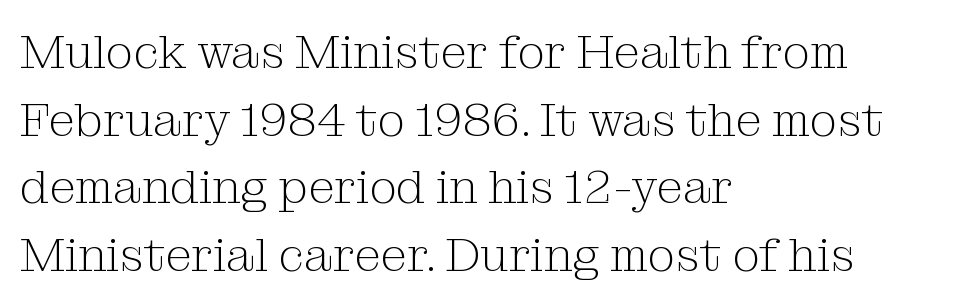
Q: Is the text bold? A: No.
Q: Is the text italic (slanted)? A: No, it is upright.
Q: Is the typeface a serif or a sans-serif typeface? A: Serif.
Q: Is the text underlined? A: No.
Q: How is the paragraph aligned? A: Left-aligned.
Q: Is the spacing between letters normal or unusually wide? A: Normal.
Q: Is the spacing between lines tight, normal or loose? A: Normal.
Q: Width (condensed, normal, or wide)? A: Normal.
Q: Stroke contrast? A: Medium.
Q: x-height? A: Medium.
Q: Monospaced? A: No.
